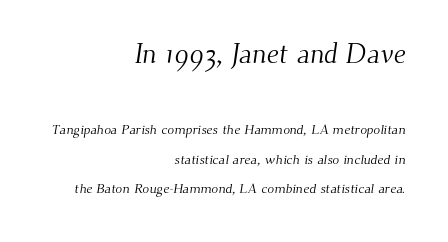
The image shows 28 px light serif type; set right-aligned, loose line spacing (2.1x), normal letter spacing, not underlined; the first (top) block is 2.0x larger; medium stroke contrast and a small x-height.
